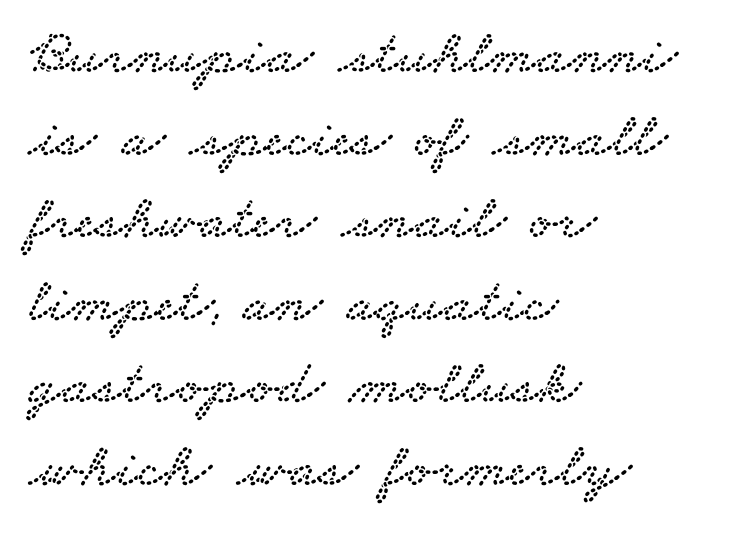
{"serif": "yes", "width": "wide", "stroke_contrast": "low", "x_height": "small", "monospaced": "no", "underline": "no", "align": "left", "line_spacing": "normal", "line_spacing_ratio": 1.31, "letter_spacing": "normal", "letter_spacing_em": 0.0, "glyph_px": 63}
